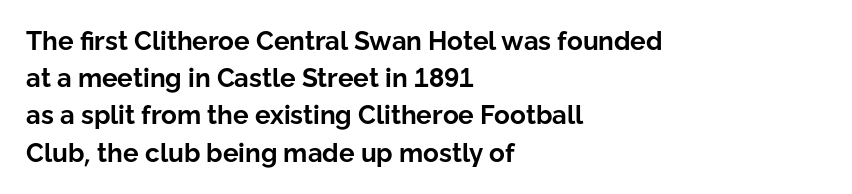
The image shows 26 px bold type, upright; set left-aligned, normal line spacing (1.43x), normal letter spacing, not underlined.
